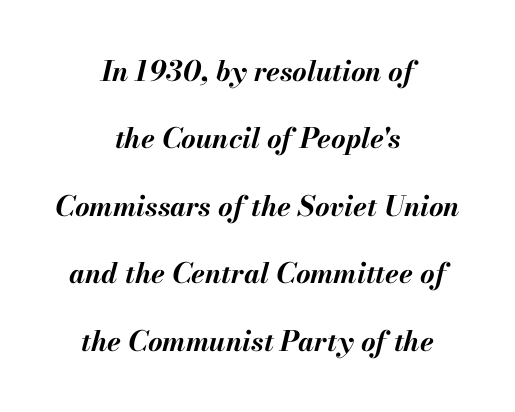
{"italic": "yes", "lean": "right", "slant_degrees": 13, "bold": "yes", "weight": "bold", "width": "normal", "stroke_contrast": "medium", "x_height": "small", "monospaced": "no", "underline": "no", "align": "center", "line_spacing": "loose", "line_spacing_ratio": 2.41, "letter_spacing": "normal", "letter_spacing_em": 0.0, "glyph_px": 28}
